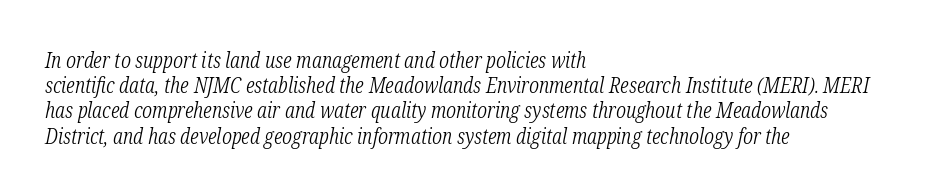
Q: Is the text bold? A: No.
Q: Is the text italic (slanted)? A: Yes, it leans right by about 12 degrees.
Q: Is the text underlined? A: No.
Q: How is the paragraph aligned? A: Left-aligned.
Q: Is the spacing between letters normal or unusually wide? A: Normal.
